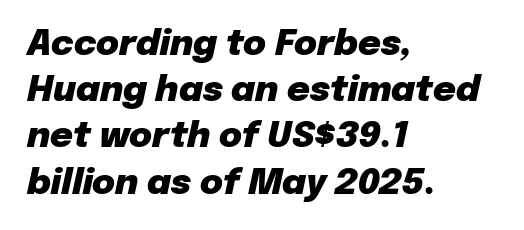
Q: Is the text bold? A: Yes.
Q: Is the text italic (slanted)? A: Yes, it leans right by about 12 degrees.
Q: Is the text underlined? A: No.
Q: How is the paragraph aligned? A: Left-aligned.
Q: Is the spacing between letters normal or unusually wide? A: Normal.
Q: Is the spacing between lines tight, normal or loose? A: Normal.
Q: Width (condensed, normal, or wide)? A: Normal.
Q: Stroke contrast? A: Low.
Q: x-height? A: Medium.
Q: Monospaced? A: No.
